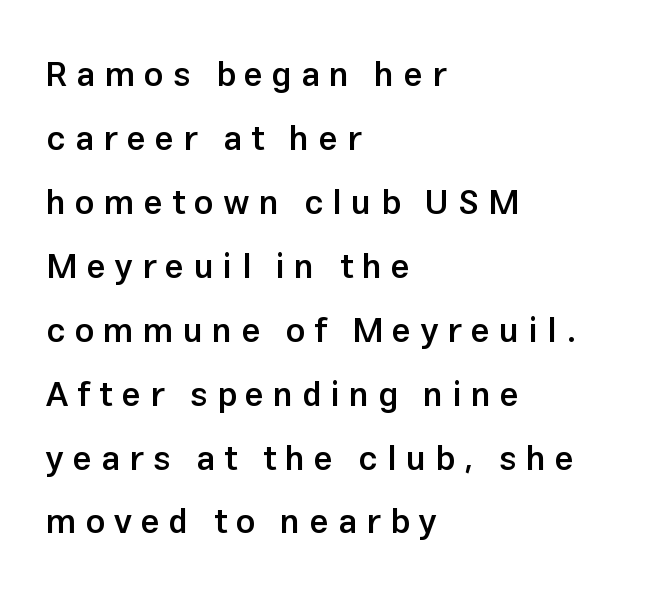
Q: Is the text bold? A: Semi-bold.
Q: Is the text italic (slanted)? A: No, it is upright.
Q: Is the typeface a serif or a sans-serif typeface? A: Sans-serif.
Q: Is the text underlined? A: No.
Q: How is the paragraph aligned? A: Left-aligned.
Q: Is the spacing between letters normal or unusually wide? A: Unusually wide.
Q: Width (condensed, normal, or wide)? A: Normal.
Q: Stroke contrast? A: Low.
Q: x-height? A: Medium.
Q: Monospaced? A: No.
